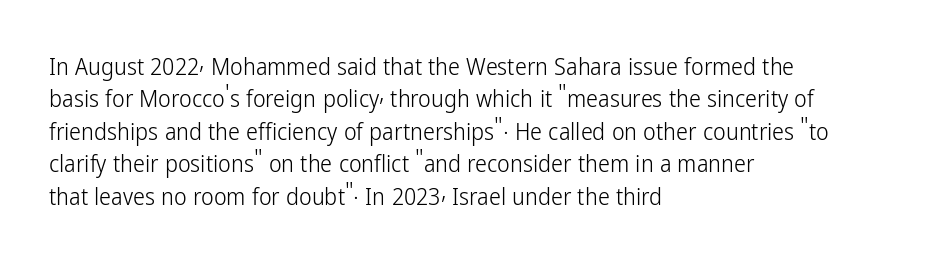
Q: Is the text bold? A: No.
Q: Is the text italic (slanted)? A: No, it is upright.
Q: Is the text underlined? A: No.
Q: How is the paragraph aligned? A: Left-aligned.
Q: Is the spacing between letters normal or unusually wide? A: Normal.
Q: Is the spacing between lines tight, normal or loose? A: Normal.
